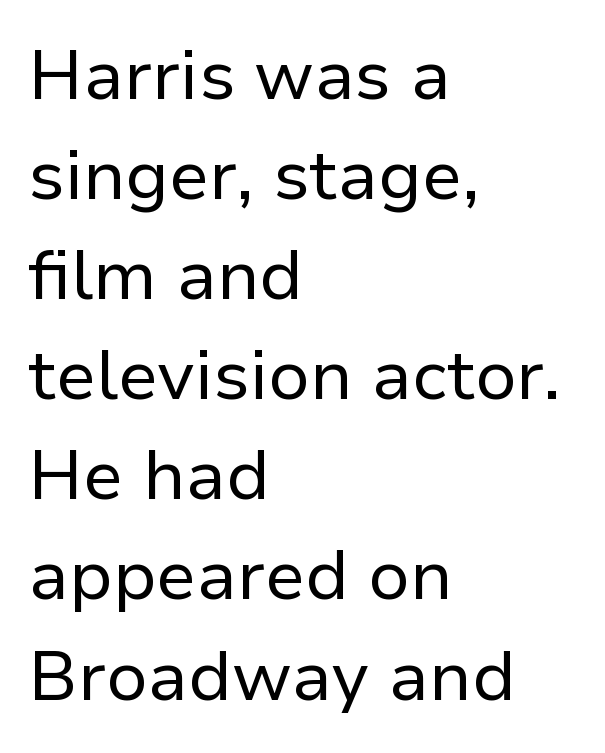
Type without underlining. Every row of glyphs begins at an identical x-position on the left. Honestly, the row spacing looks completely unremarkable. The rendering keeps characters at their native spacing. Posture: upright roman. Grotesque or geometric, the face here clearly has no serifs.
